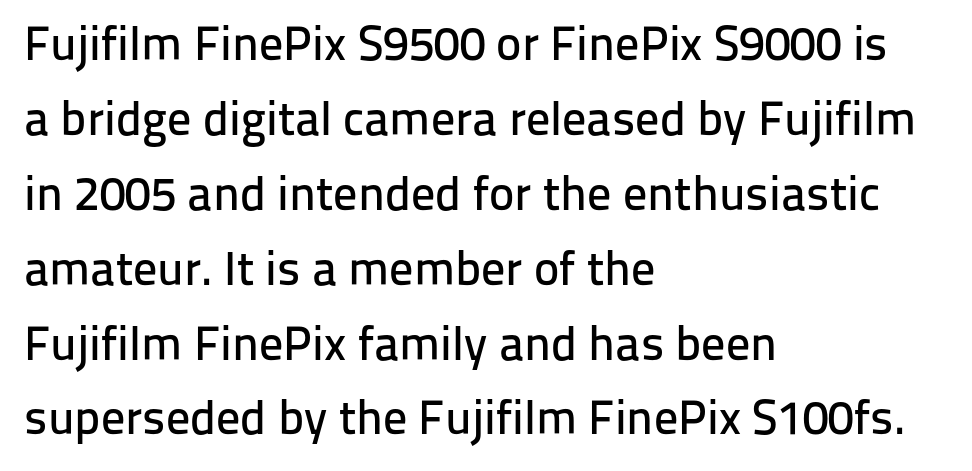
{"serif": "no", "italic": "no", "width": "normal", "stroke_contrast": "low", "x_height": "medium", "monospaced": "no", "underline": "no", "align": "left", "line_spacing": "normal", "line_spacing_ratio": 1.56, "letter_spacing": "normal", "letter_spacing_em": 0.0, "glyph_px": 48}
